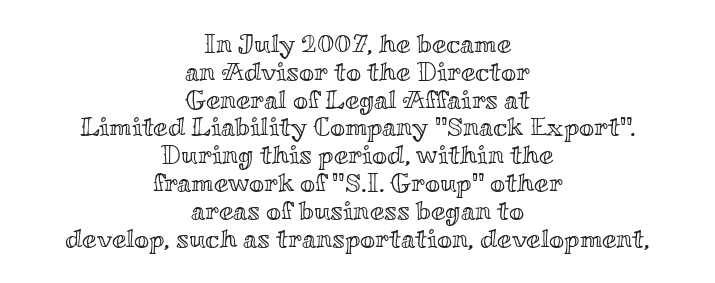
The image shows 26 px text type, upright; set centered, tight line spacing (1.07x), normal letter spacing, not underlined.
